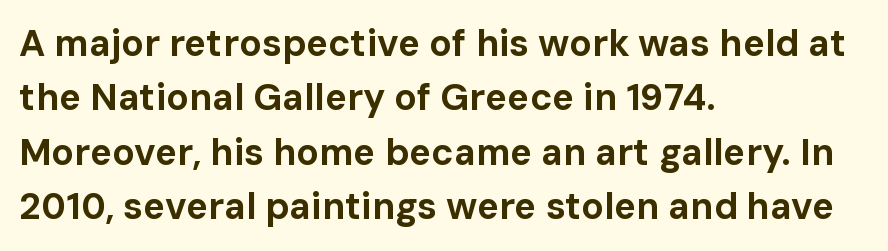
The image shows 37 px bold sans-serif type, upright; set left-aligned, normal line spacing (1.47x), normal letter spacing, not underlined; low stroke contrast and a medium x-height.
